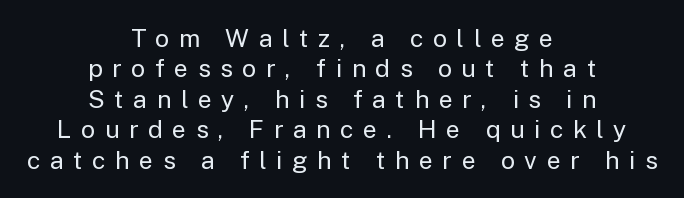
{"italic": "no", "bold": "no", "underline": "no", "align": "center", "line_spacing_ratio": 1.22, "letter_spacing": "wide", "letter_spacing_em": 0.38, "glyph_px": 25}
